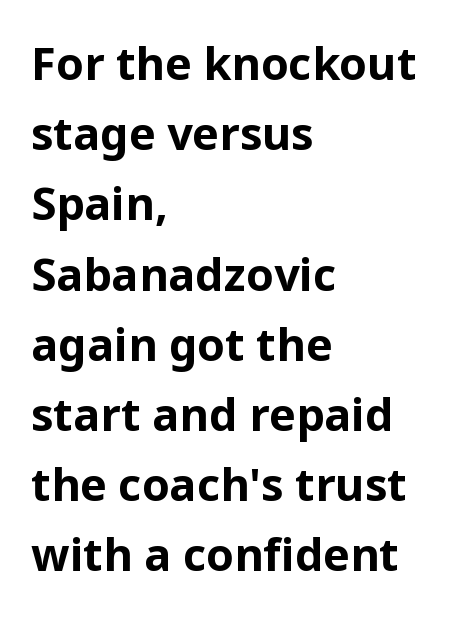
Q: Is the text bold? A: Yes.
Q: Is the text italic (slanted)? A: No, it is upright.
Q: Is the typeface a serif or a sans-serif typeface? A: Sans-serif.
Q: Is the text underlined? A: No.
Q: How is the paragraph aligned? A: Left-aligned.
Q: Is the spacing between letters normal or unusually wide? A: Normal.
Q: Is the spacing between lines tight, normal or loose? A: Normal.
Q: Width (condensed, normal, or wide)? A: Normal.
Q: Stroke contrast? A: Low.
Q: x-height? A: Medium.
Q: Monospaced? A: No.
